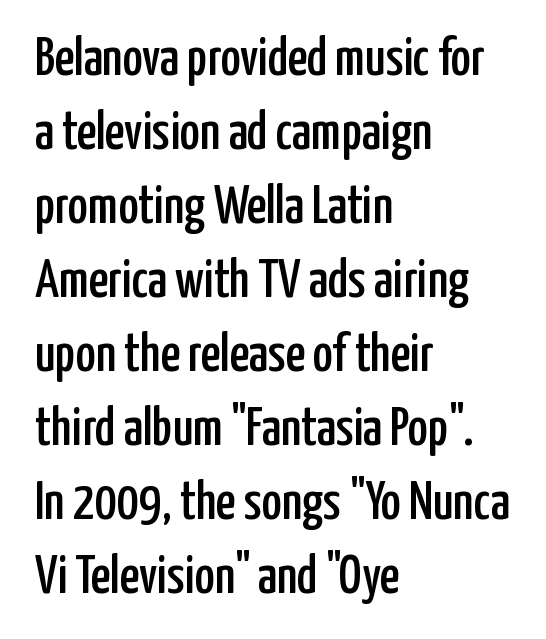
Font category for this specimen: sans-serif. The face used here is rendered with its standard letterfit. The face used here is proportionally spaced, like ordinary book or web type. Style check: upright. The paragraph shown leans on its left margin. A clean baseline with only descenders dipping below it.
